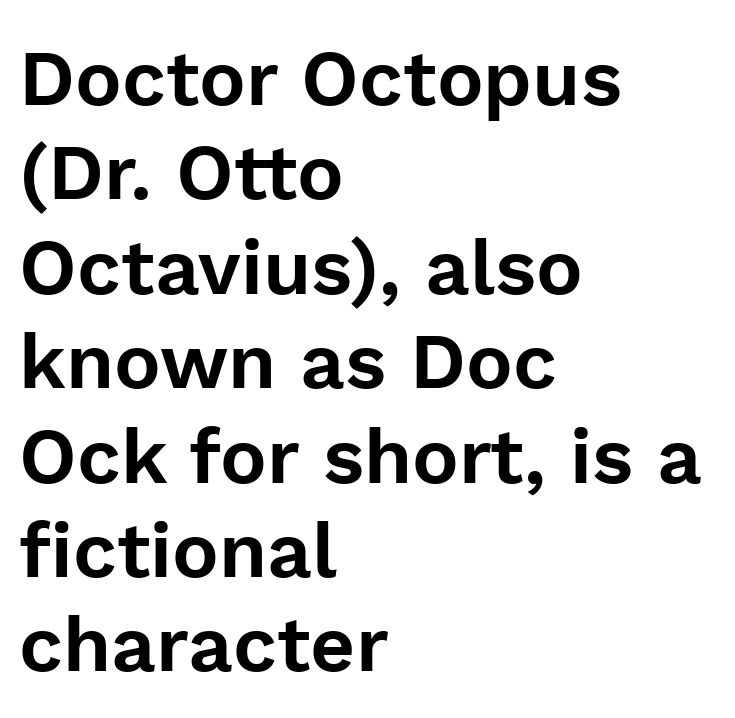
The image shows 78 px sans-serif type, upright; set left-aligned, line spacing 1.21x, normal letter spacing, not underlined; low stroke contrast and a medium x-height.
